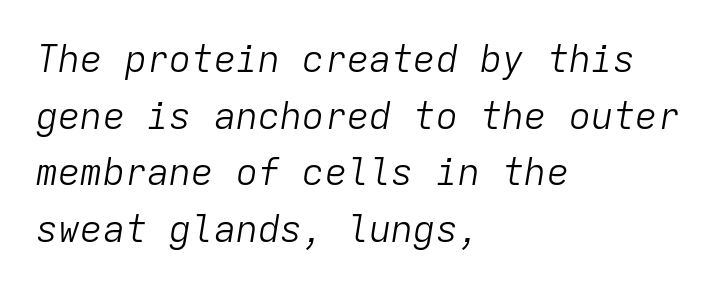
Q: Is the text bold? A: No.
Q: Is the text italic (slanted)? A: Yes, it leans right by about 9 degrees.
Q: Is the text underlined? A: No.
Q: How is the paragraph aligned? A: Left-aligned.
Q: Is the spacing between letters normal or unusually wide? A: Normal.
Q: Is the spacing between lines tight, normal or loose? A: Normal.
Q: Width (condensed, normal, or wide)? A: Normal.
Q: Stroke contrast? A: Low.
Q: x-height? A: Medium.
Q: Monospaced? A: Yes.
